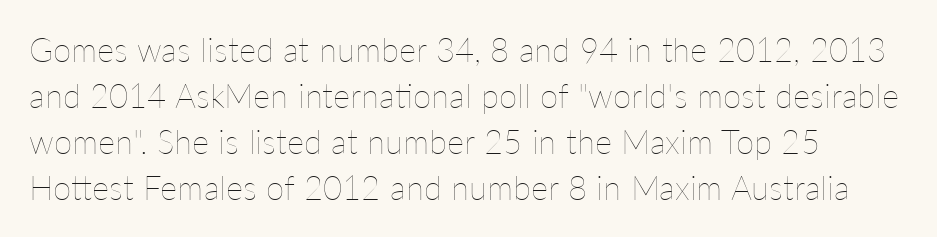
{"italic": "no", "bold": "no", "weight": "thin", "width": "normal", "stroke_contrast": "low", "x_height": "medium", "monospaced": "no", "underline": "no", "align": "left", "line_spacing": "normal", "line_spacing_ratio": 1.39, "letter_spacing": "normal", "letter_spacing_em": 0.0, "glyph_px": 33}
